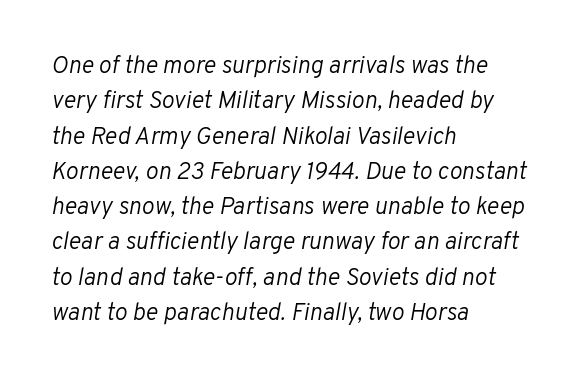
{"italic": "yes", "lean": "right", "slant_degrees": 10, "bold": "no", "underline": "no", "align": "left", "line_spacing": "normal", "line_spacing_ratio": 1.47, "letter_spacing": "normal", "letter_spacing_em": 0.0, "glyph_px": 24}
